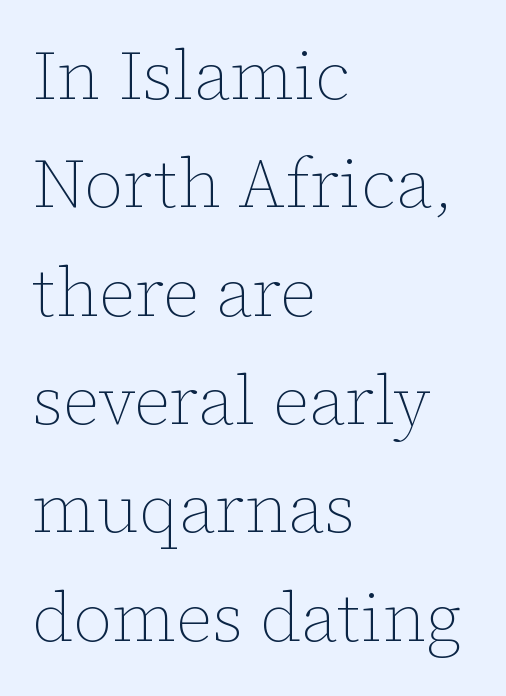
Q: Is the text bold? A: No.
Q: Is the text italic (slanted)? A: No, it is upright.
Q: Is the text underlined? A: No.
Q: How is the paragraph aligned? A: Left-aligned.
Q: Is the spacing between letters normal or unusually wide? A: Normal.
Q: Is the spacing between lines tight, normal or loose? A: Normal.
Q: Width (condensed, normal, or wide)? A: Normal.
Q: Stroke contrast? A: Low.
Q: x-height? A: Medium.
Q: Monospaced? A: No.
